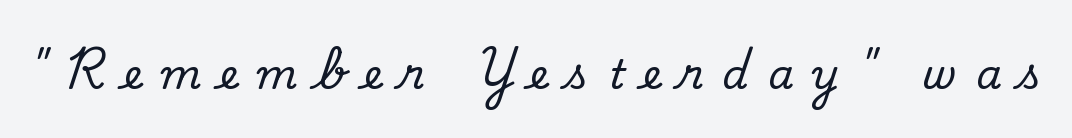
The image shows 41 px regular-weight sans-serif type; set unusually wide letter spacing (+0.46 em), not underlined; low stroke contrast and a small x-height.
